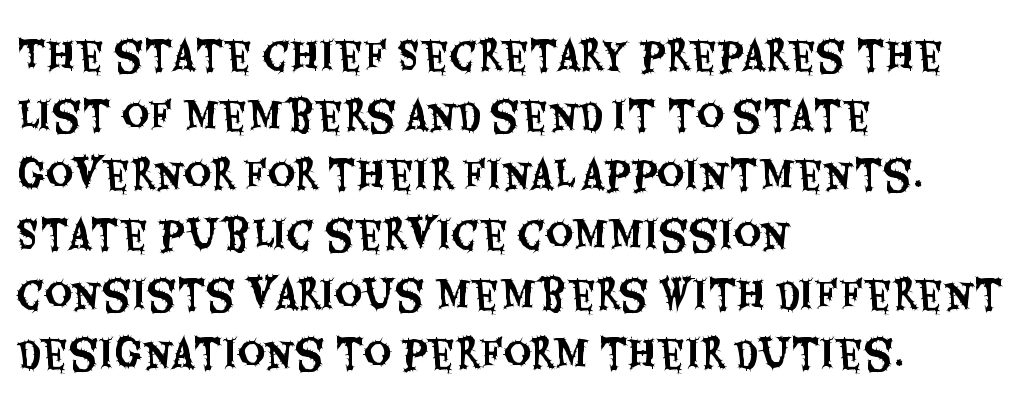
{"serif": "no", "italic": "no", "width": "condensed", "stroke_contrast": "medium", "x_height": "large", "monospaced": "no", "underline": "no", "align": "left", "line_spacing": "normal", "line_spacing_ratio": 1.57, "letter_spacing": "normal", "letter_spacing_em": 0.0, "glyph_px": 38}
